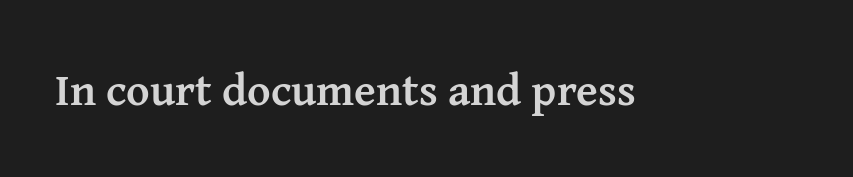
{"serif": "yes", "italic": "no", "bold": "yes", "weight": "semibold", "width": "normal", "stroke_contrast": "medium", "x_height": "medium", "monospaced": "no", "underline": "no", "letter_spacing": "normal", "letter_spacing_em": 0.0, "glyph_px": 45}
